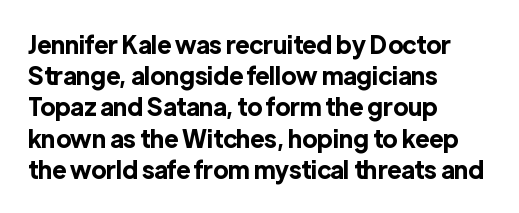
Q: Is the text bold? A: Yes.
Q: Is the text italic (slanted)? A: No, it is upright.
Q: Is the text underlined? A: No.
Q: How is the paragraph aligned? A: Left-aligned.
Q: Is the spacing between letters normal or unusually wide? A: Normal.
Q: Is the spacing between lines tight, normal or loose? A: Normal.
